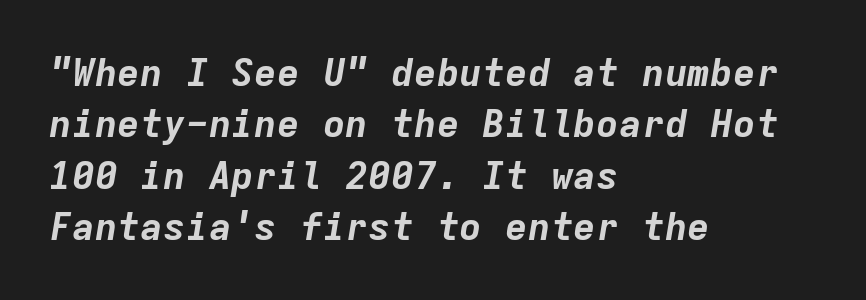
The image shows 38 px bold type, italic (leaning right), monospaced; set left-aligned, normal line spacing (1.35x), normal letter spacing, not underlined; low stroke contrast and a medium x-height.
